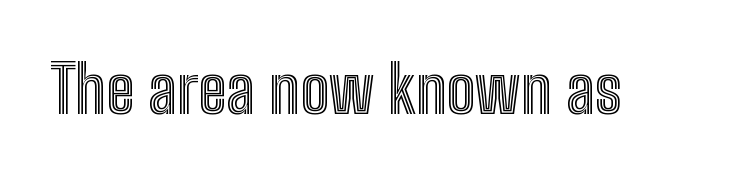
Spacing verdict: proportional, widths tailored to each character. Short note: letters normally spaced. Posture: straight, roman, zero tilt. Anything drawn beneath the words? Only blank space.
